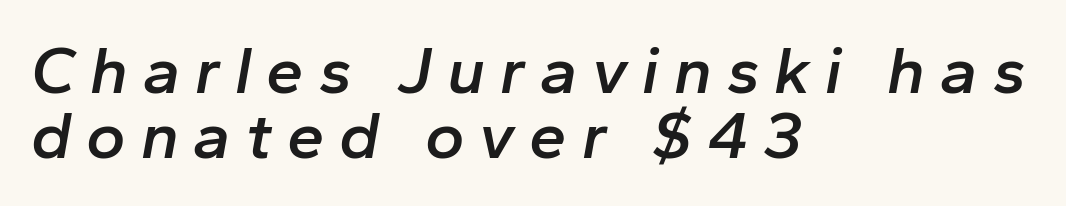
Glance below the letters and you will spot only blank space. Is this a fixed-width face? No — the glyphs have proportional, varying widths. When letters slant like this, we call the style italic. If you measured baseline to baseline, you'd find a short distance.
